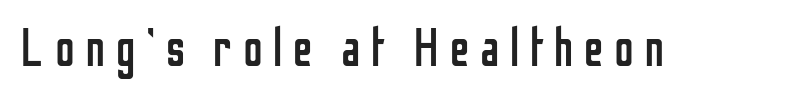
Check where the strokes stop: nothing finishes them off — pure sans. The passage shown is typed in a proportional face where columns would drift. Stem width sits at or under what a default text font uses. Check the space under the baseline: it is left empty. A typesetter would mark this as roman, not italic. Does extra space separate the letters? Yes, quite a lot of it.
